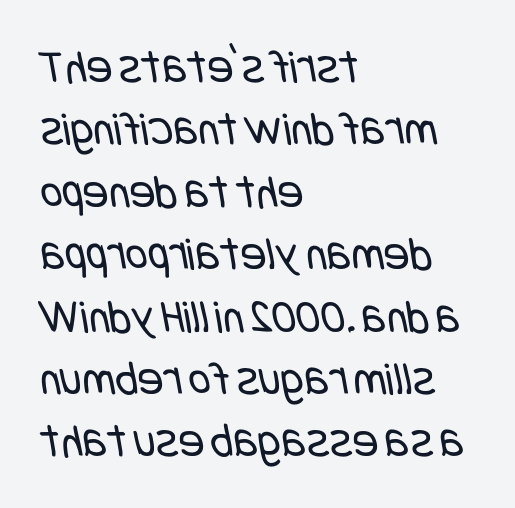
This reads as an unemphasized weight, regular at the heaviest. Tracking value appears to be zero — textbook default spacing. This sample is left-justified, so line endings fall wherever the words run out. Compared with typical paragraphs, the rows here are spaced about the same. The space directly below the letters is spotless. The face used here is a sans, in the tradition of grotesques and geometrics.
